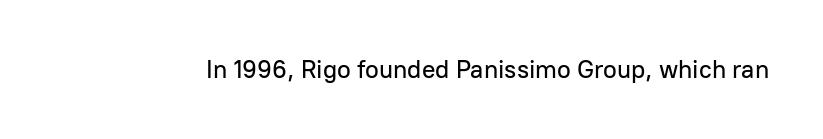
{"italic": "no", "underline": "no", "letter_spacing": "normal", "letter_spacing_em": 0.0, "glyph_px": 25}
